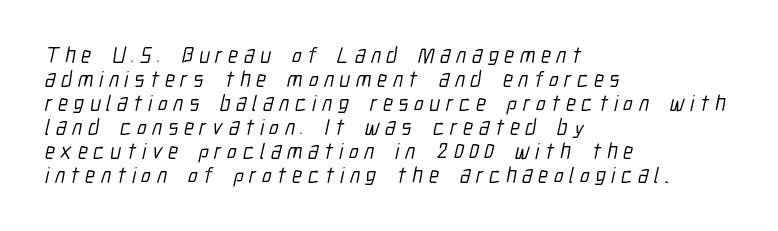
The lines are packed closely together with very little leading. A typesetter would call this heavily tracked-out type. Rule under the text: the space is simply empty. Leftover space on each line is placed entirely after the last word.
